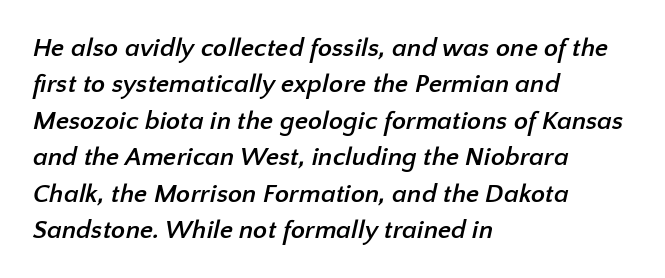
The image shows 26 px bold type; set left-aligned, normal line spacing (1.4x), normal letter spacing, not underlined.
